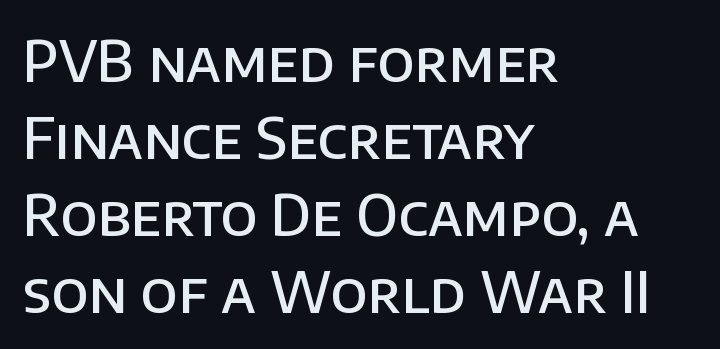
The image shows 57 px semibold sans-serif type, upright; set left-aligned, normal line spacing (1.35x), normal letter spacing, not underlined; low stroke contrast and a large x-height.
